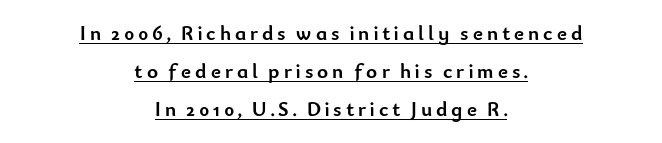
Heft: maximum for text — a bold. This sample uses an upright cut, with every glyph sitting square on the baseline. The passage shown is underscored from start to finish. Reading down the block, each line starts at a different indent, mirrored at its end.
